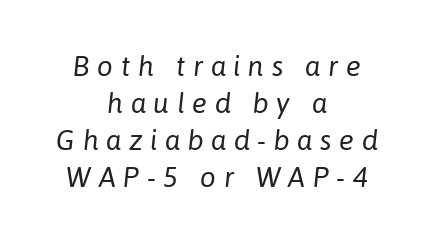
Q: Is the text bold? A: No.
Q: Is the text italic (slanted)? A: Yes, it leans right by about 6 degrees.
Q: Is the text underlined? A: No.
Q: How is the paragraph aligned? A: Centered.
Q: Is the spacing between letters normal or unusually wide? A: Unusually wide.
Q: Is the spacing between lines tight, normal or loose? A: Normal.
Q: Width (condensed, normal, or wide)? A: Normal.
Q: Stroke contrast? A: Low.
Q: x-height? A: Medium.
Q: Monospaced? A: No.
